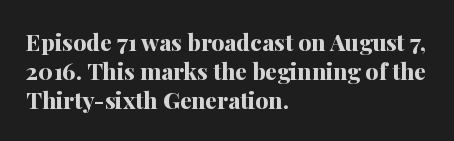
The typography opts for an upright posture over an oblique one. What weight is shown? A full bold with thick strokes. How would I describe the line gaps? Plain and ordinary. Each line starts at the same left margin while the right side varies.
